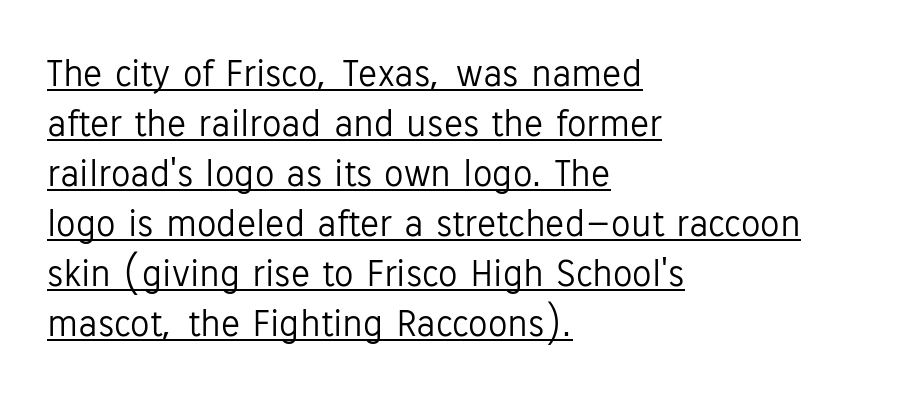
The image shows 39 px light sans-serif type, upright; set left-aligned, normal line spacing (1.28x), normal letter spacing, underlined; low stroke contrast and a medium x-height.
